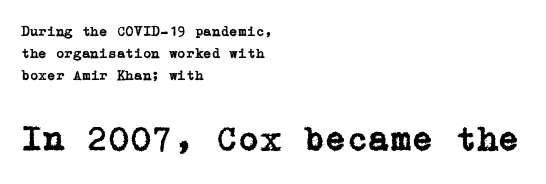
Q: Is the text italic (slanted)? A: No, it is upright.
Q: Is the typeface a serif or a sans-serif typeface? A: Serif.
Q: Is the text underlined? A: No.
Q: How is the paragraph aligned? A: Left-aligned.
Q: Is the spacing between letters normal or unusually wide? A: Normal.
Q: Is the spacing between lines tight, normal or loose? A: Normal.
Q: Which block of text is set in a larger size, the first (top) or the second (bottom)? A: The second (bottom) one.
Q: Width (condensed, normal, or wide)? A: Normal.
Q: Stroke contrast? A: Low.
Q: x-height? A: Medium.
